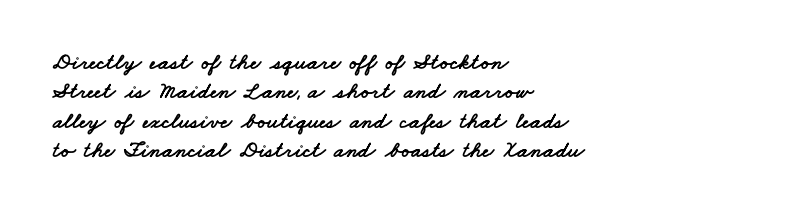
The baseline area is clear. In CSS terms this would be text-align: left. In terms of letterspacing, this is plain default setting. Interline gaps are of average width in this sample.
